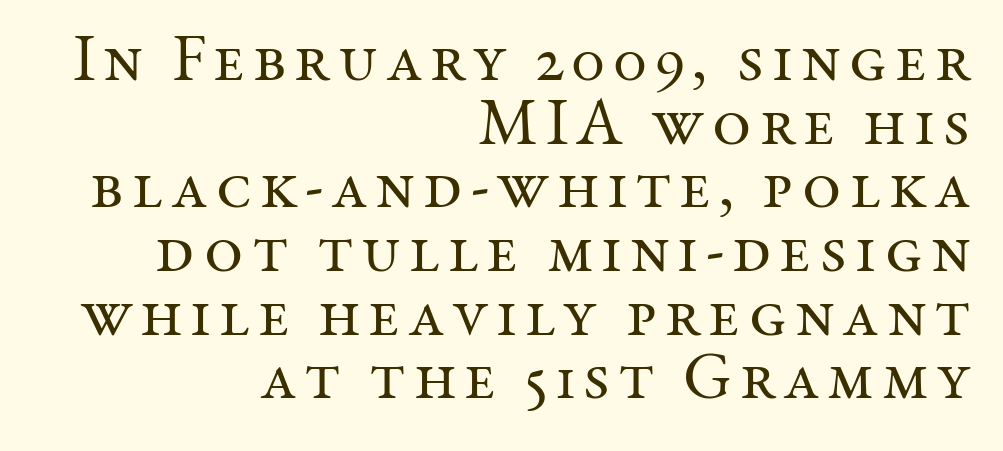
Q: Is the text bold? A: No.
Q: Is the text italic (slanted)? A: No, it is upright.
Q: Is the typeface a serif or a sans-serif typeface? A: Serif.
Q: Is the text underlined? A: No.
Q: How is the paragraph aligned? A: Right-aligned.
Q: Is the spacing between lines tight, normal or loose? A: Tight.
Q: Width (condensed, normal, or wide)? A: Normal.
Q: Stroke contrast? A: Medium.
Q: x-height? A: Medium.
Q: Monospaced? A: No.
